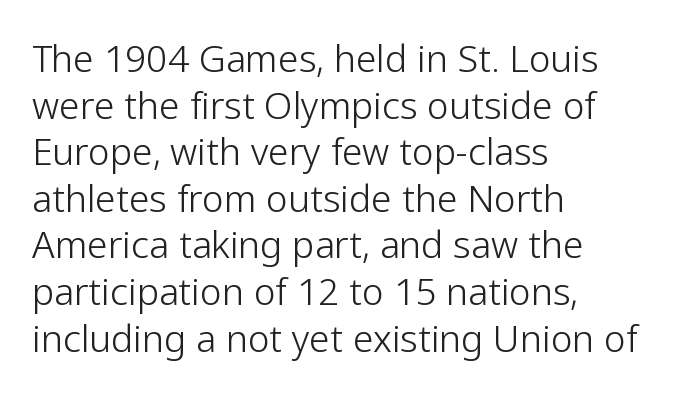
A typesetter would label this face a sans. Here the designer chose a conventional face with non-uniform glyph widths. Summary of vertical rhythm: regular, with standard interline spacing. Stems here are at most as thick as an everyday book face. Posture: straight, roman, zero tilt.
